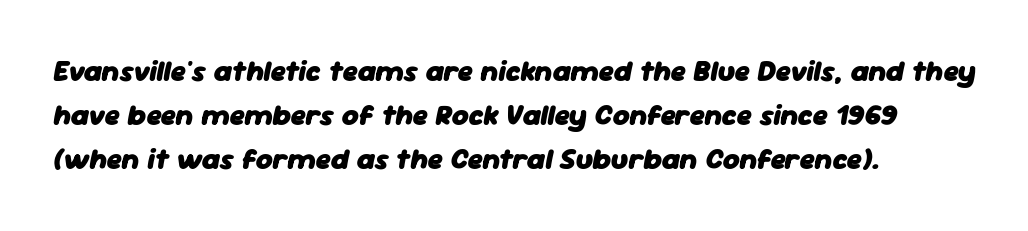
Strokes here are thick enough to call this a true bold. Think of a printed novel: that variable character pitch is what you see here. Glyph-to-glyph distance matches everyday printed text. Anything drawn beneath the words? Only blank space. Style check: oblique.
